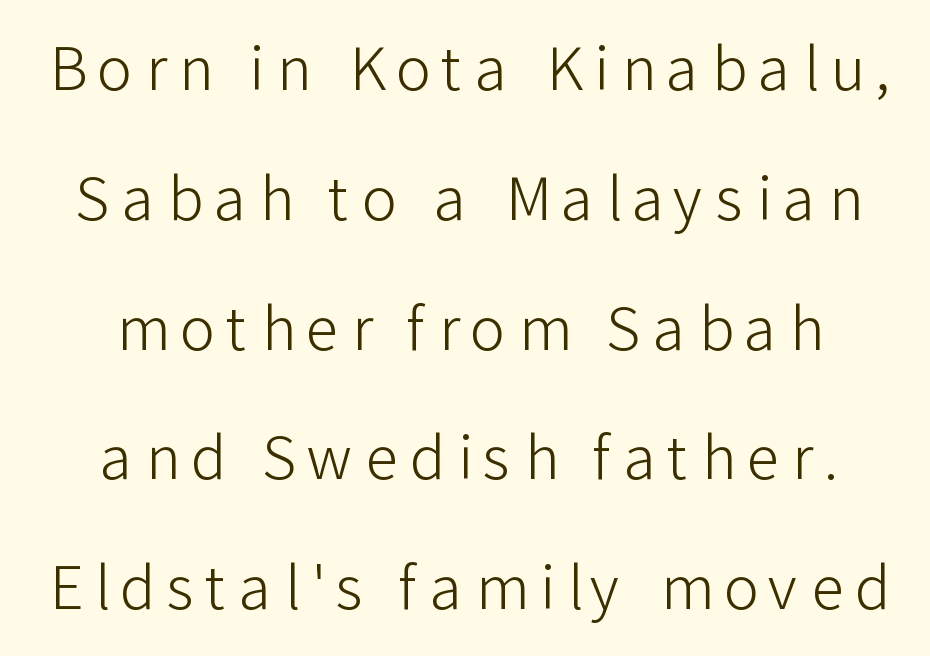
The lines are spread far apart with generous leading. Designer's note — italics off, roman on. Nothing sits at the stroke ends, so this counts as sans-serif. The type is letterspaced generously, with wide tracking. Is this a fixed-width face? No — the glyphs have proportional, varying widths. The weight tops out at a normal text grade.
